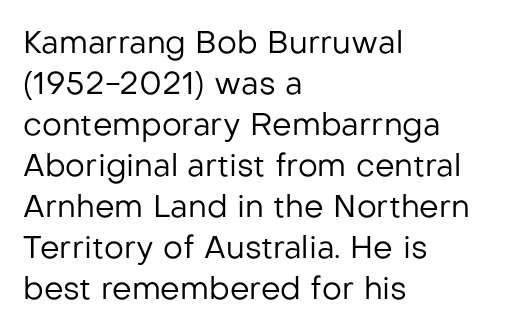
The image shows 31 px regular-weight sans-serif type, upright; set left-aligned, normal line spacing (1.32x), normal letter spacing, not underlined; low stroke contrast and a medium x-height.
